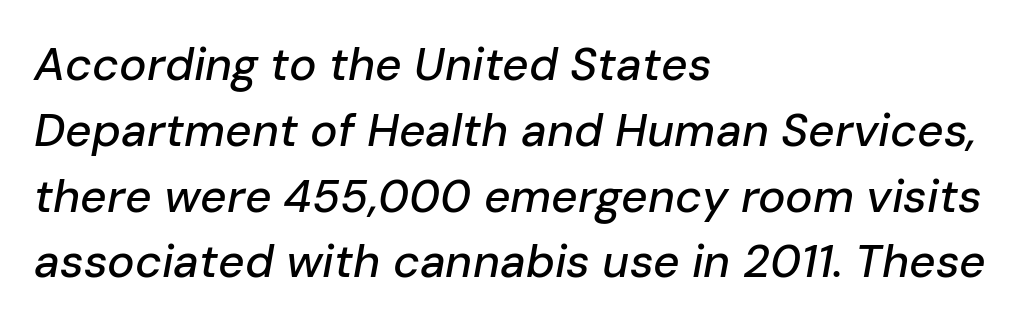
The image shows 46 px text type, italic (leaning right); set left-aligned, normal line spacing (1.43x), normal letter spacing, not underlined; low stroke contrast and a medium x-height.
